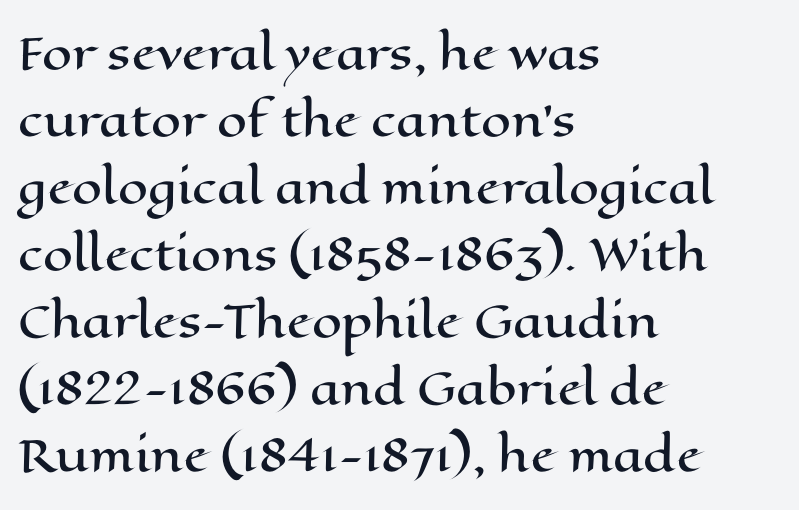
The image shows 43 px wide type, upright; set left-aligned, normal line spacing (1.56x), normal letter spacing, not underlined; high stroke contrast and a medium x-height.
